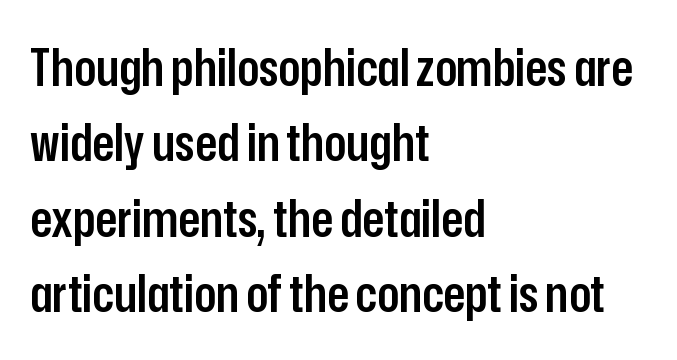
Do the characters align in a grid? No, the font is proportional. The type family on display is of the sans-serif kind. Is the type bold? Partly — it's a semibold, heavier than regular but not fully bold. Successive baselines arrive at the customary interval. Where is the straight margin? On the left. Upright lettering throughout.
